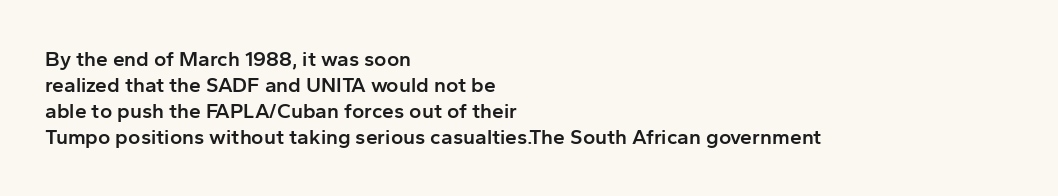
Set as a demibold, roughly 600 on the weight scale. Letter spacing: default. Where is the straight margin? On the left. Designer's note — italics off, roman on. Descenders are the only things crossing below the line.
